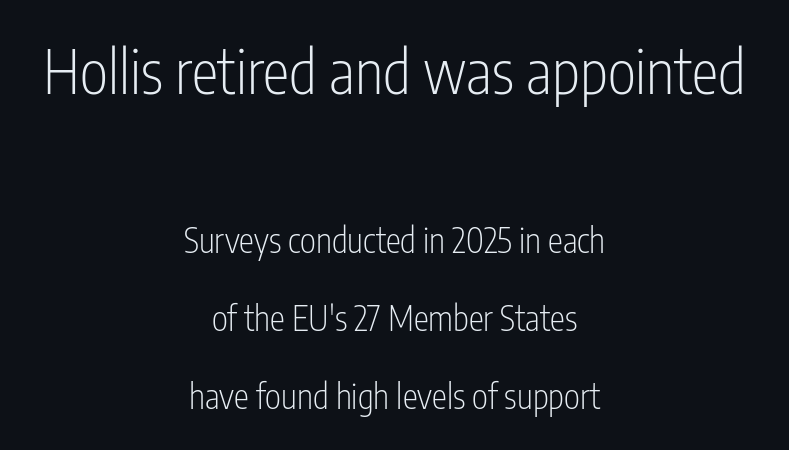
{"serif": "no", "italic": "no", "bold": "no", "weight": "light", "width": "condensed", "stroke_contrast": "low", "x_height": "medium", "monospaced": "no", "underline": "no", "align": "center", "line_spacing": "loose", "line_spacing_ratio": 2.29, "letter_spacing": "normal", "letter_spacing_em": 0.0, "larger_block": "first", "size_ratio": 1.76, "glyph_px": 60}
